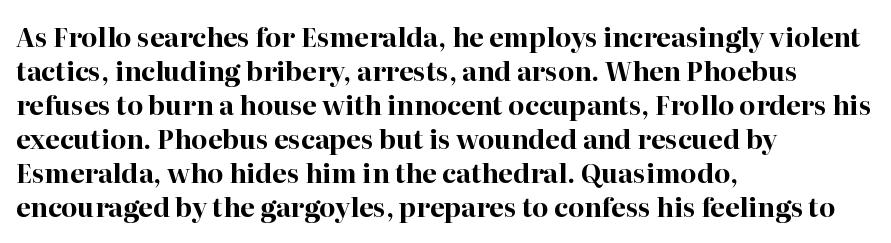
The image shows 26 px bold type, upright; set left-aligned, normal line spacing (1.31x), normal letter spacing, not underlined.
